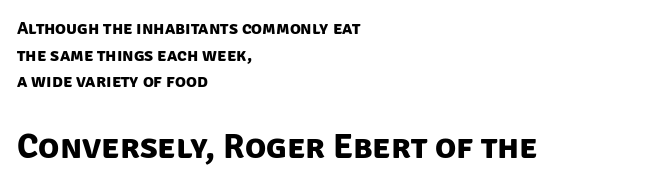
Q: Is the text bold? A: Yes.
Q: Is the typeface a serif or a sans-serif typeface? A: Sans-serif.
Q: Is the text underlined? A: No.
Q: How is the paragraph aligned? A: Left-aligned.
Q: Is the spacing between letters normal or unusually wide? A: Normal.
Q: Is the spacing between lines tight, normal or loose? A: Normal.
Q: Which block of text is set in a larger size, the first (top) or the second (bottom)? A: The second (bottom) one.
Q: Width (condensed, normal, or wide)? A: Normal.
Q: Stroke contrast? A: Low.
Q: x-height? A: Large.
Q: Monospaced? A: No.
